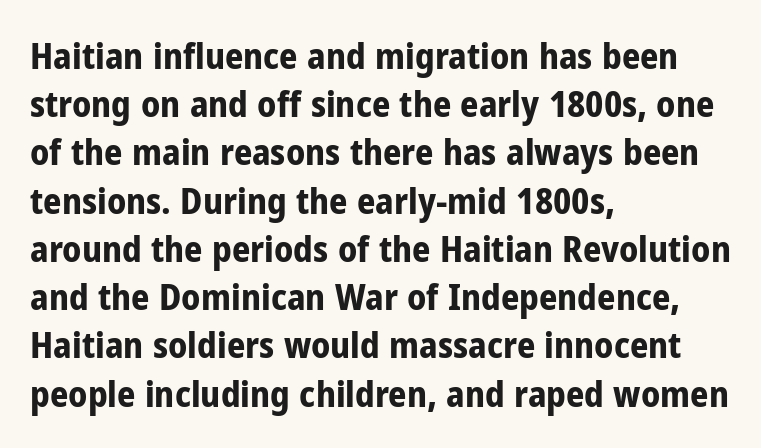
Note: no serifs on the glyphs. Leftover space on each line is placed entirely after the last word. These lines carry a lot of weight — the face is fully bold. The face used here is proportionally spaced, like ordinary book or web type. Characters remain perfectly vertical along every line.
